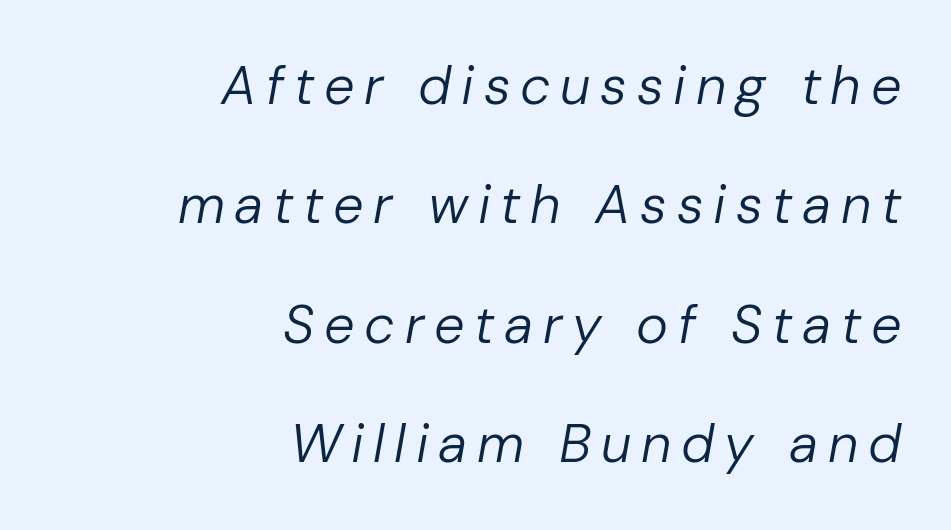
{"italic": "yes", "lean": "right", "slant_degrees": 10, "bold": "no", "weight": "regular", "width": "normal", "stroke_contrast": "low", "x_height": "medium", "monospaced": "no", "underline": "no", "align": "right", "line_spacing": "loose", "line_spacing_ratio": 2.21, "glyph_px": 54}
